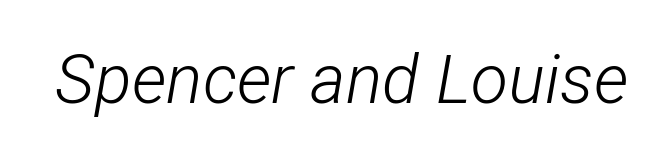
The text carries the slant typical of an italic or oblique font. The area under the type is left untouched. These lines are rendered in a variable-pitch font. A typesetter would call this zero additional tracking. On a weight scale, this lands at 450 or below.
